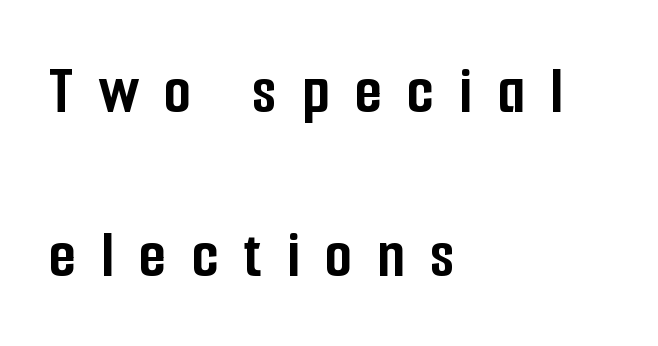
Leading is clearly above the norm, producing a sparse column. A typesetter would mark this as roman, not italic. The line texture is sparse and dotted thanks to wide tracking. A dark, heavy texture on the line: the type is bold.
